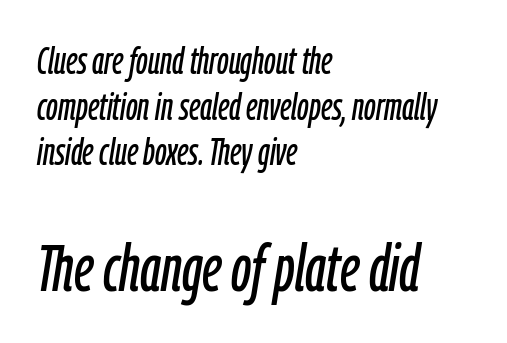
{"italic": "yes", "lean": "right", "slant_degrees": 9, "width": "condensed", "stroke_contrast": "low", "x_height": "medium", "monospaced": "no", "underline": "no", "align": "left", "line_spacing_ratio": 1.2, "letter_spacing": "normal", "letter_spacing_em": 0.0, "larger_block": "second", "size_ratio": 1.74, "glyph_px": 66}
